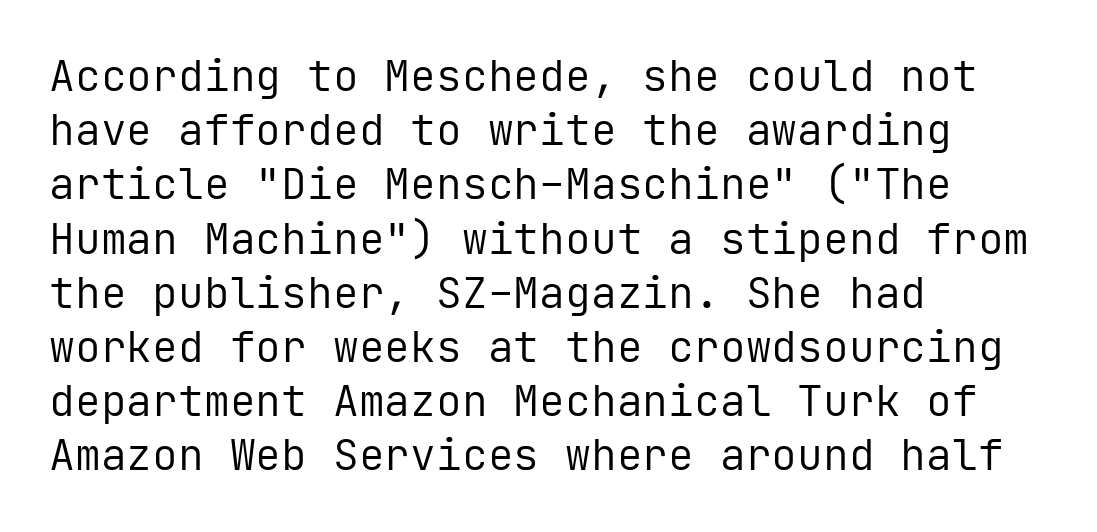
Q: Is the text bold? A: No.
Q: Is the text italic (slanted)? A: No, it is upright.
Q: Is the typeface a serif or a sans-serif typeface? A: Sans-serif.
Q: Is the text underlined? A: No.
Q: How is the paragraph aligned? A: Left-aligned.
Q: Is the spacing between letters normal or unusually wide? A: Normal.
Q: Is the spacing between lines tight, normal or loose? A: Normal.
Q: Width (condensed, normal, or wide)? A: Normal.
Q: Stroke contrast? A: Low.
Q: x-height? A: Medium.
Q: Monospaced? A: Yes.
